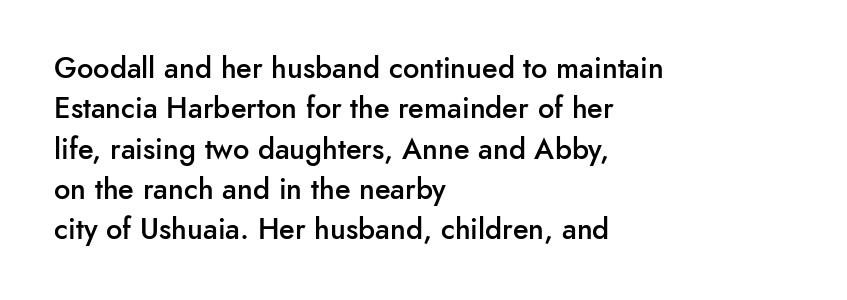
The image shows 29 px semibold sans-serif type, upright; set left-aligned, normal line spacing (1.39x), normal letter spacing, not underlined; low stroke contrast and a small x-height.
